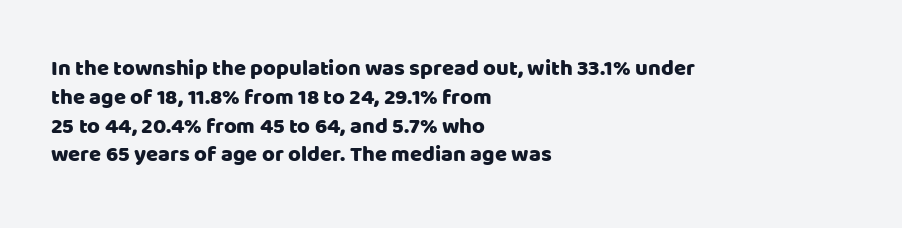
{"italic": "no", "underline": "no", "align": "left", "line_spacing": "normal", "line_spacing_ratio": 1.31, "letter_spacing": "normal", "letter_spacing_em": 0.0, "glyph_px": 22}
